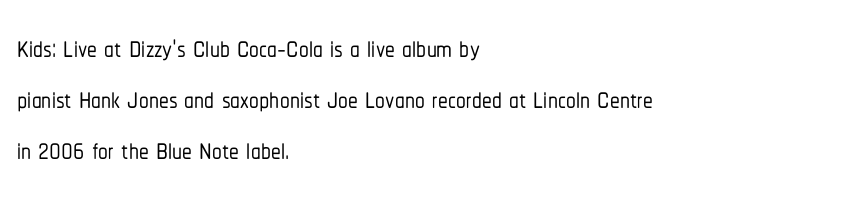
{"serif": "no", "italic": "no", "width": "condensed", "stroke_contrast": "low", "x_height": "medium", "monospaced": "no", "underline": "no", "align": "left", "line_spacing": "normal", "line_spacing_ratio": 1.31, "letter_spacing": "normal", "letter_spacing_em": 0.0, "glyph_px": 39}
